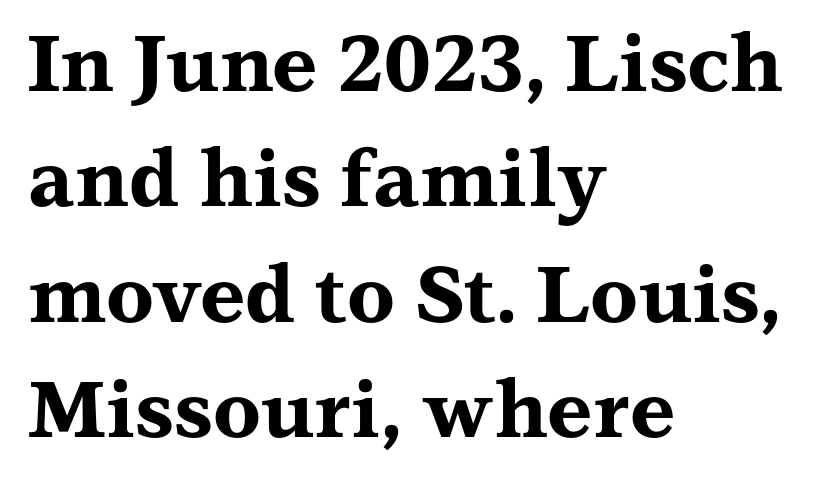
{"serif": "yes", "italic": "no", "bold": "yes", "weight": "bold", "width": "wide", "stroke_contrast": "medium", "x_height": "medium", "monospaced": "no", "underline": "no", "align": "left", "line_spacing": "normal", "line_spacing_ratio": 1.48, "letter_spacing": "normal", "letter_spacing_em": 0.0, "glyph_px": 78}
